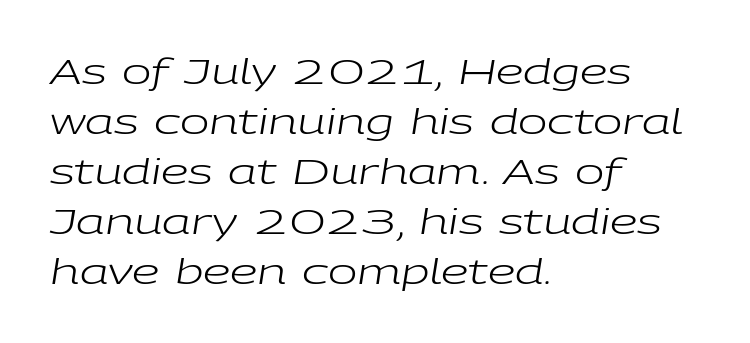
Is this a heavy cut? Hardly; it is regular or lighter. The block of text has a typical density, with ordinary space between rows. Nothing unusual about the tracking: characters are spaced as the font intends. Note the varied advance widths — an 'i' is clearly narrower than an 'm'.
